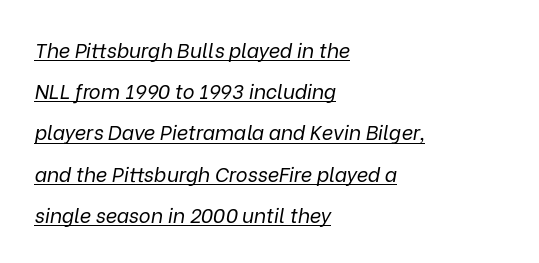
The image shows 20 px text type, italic (leaning right); set left-aligned, loose line spacing (2.06x), normal letter spacing, underlined.
